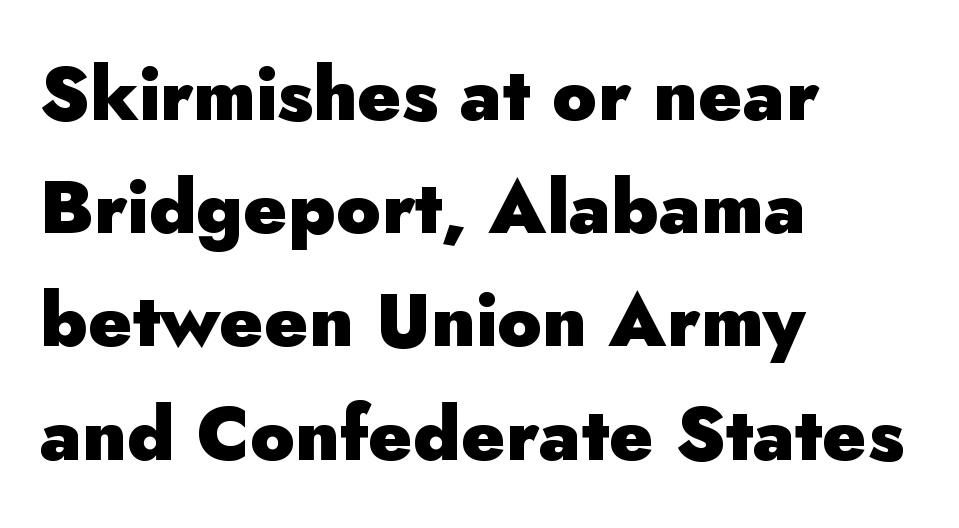
{"serif": "no", "italic": "no", "bold": "yes", "weight": "heavy", "width": "normal", "stroke_contrast": "low", "x_height": "small", "monospaced": "no", "underline": "no", "align": "left", "line_spacing": "normal", "line_spacing_ratio": 1.53, "letter_spacing": "normal", "letter_spacing_em": 0.0, "glyph_px": 74}
